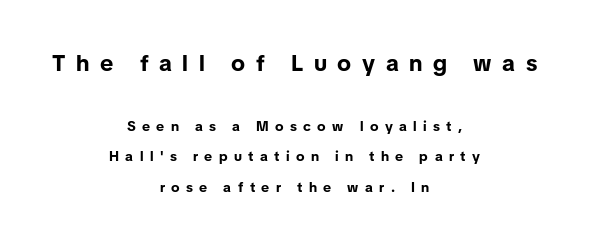
The image shows 23 px bold type, upright; set centered, loose line spacing (2.18x), unusually wide letter spacing (+0.46 em), not underlined; the first (top) block is 1.64x larger.
